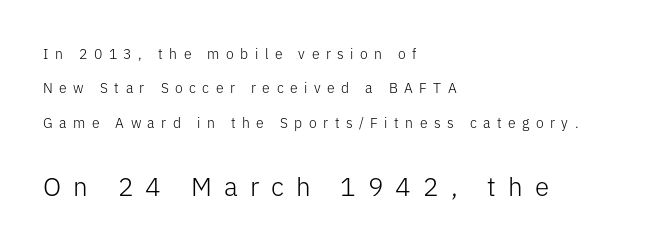
{"italic": "no", "bold": "no", "underline": "no", "align": "left", "line_spacing": "loose", "line_spacing_ratio": 2.45, "letter_spacing": "wide", "letter_spacing_em": 0.46, "larger_block": "second", "size_ratio": 1.86, "glyph_px": 26}
